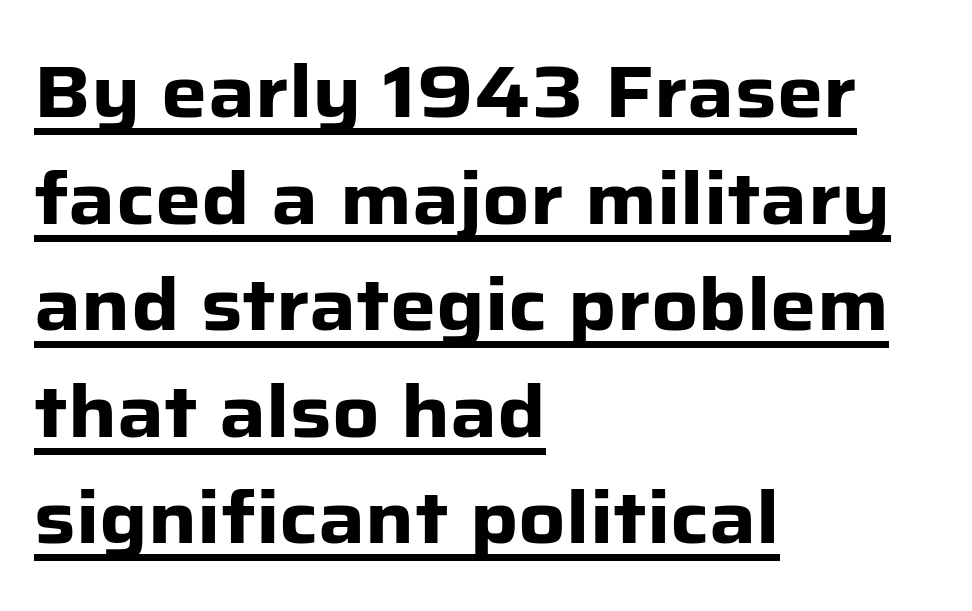
Is there an underline? Yes — a line sits under the letters. The passage shown has conventional tracking throughout. The font family rendered here belongs to the sans-serif group. Leftover space on each line is placed entirely after the last word. Nope, not italic — everything's standing straight.
